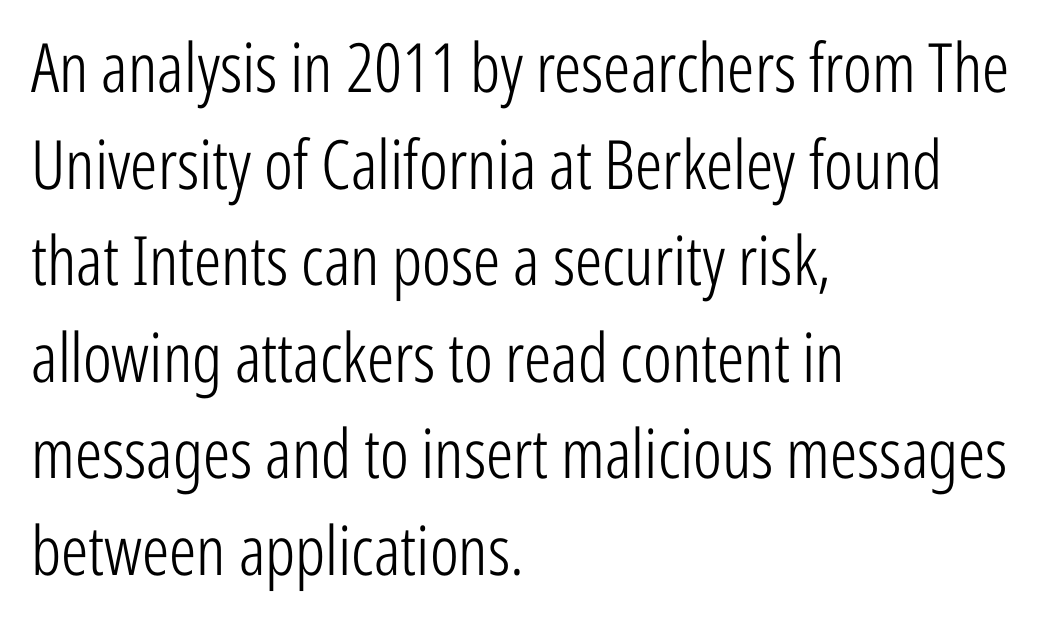
{"serif": "no", "italic": "no", "bold": "no", "weight": "light", "width": "condensed", "stroke_contrast": "low", "x_height": "medium", "monospaced": "no", "underline": "no", "align": "left", "line_spacing": "normal", "line_spacing_ratio": 1.42, "letter_spacing": "normal", "letter_spacing_em": 0.0, "glyph_px": 68}
